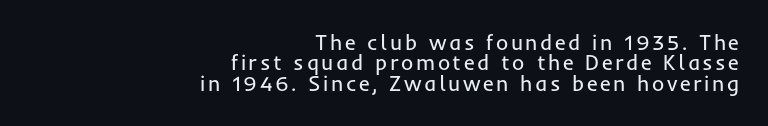
The image shows 21 px text type, upright; set right-aligned, tight line spacing (0.97x), not underlined.
